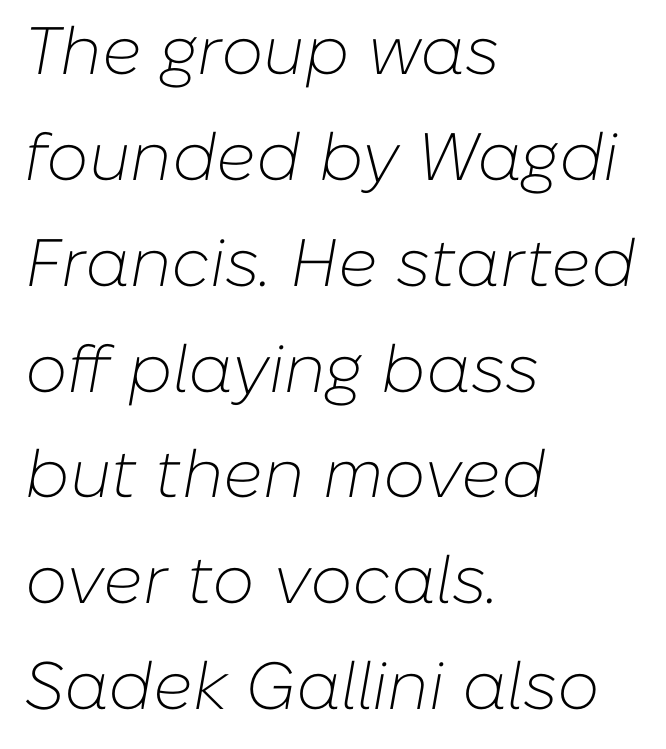
{"italic": "yes", "lean": "right", "slant_degrees": 10, "bold": "no", "weight": "light", "width": "normal", "stroke_contrast": "low", "x_height": "medium", "monospaced": "no", "underline": "no", "align": "left", "line_spacing": "normal", "line_spacing_ratio": 1.58, "letter_spacing": "normal", "letter_spacing_em": 0.0, "glyph_px": 67}
